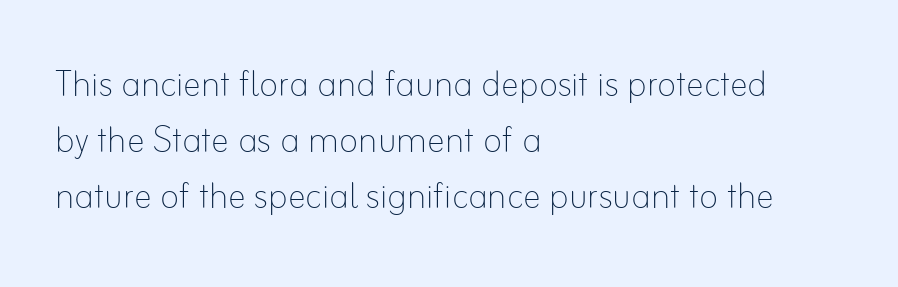
The typeface has the unassuming heft of standard copy or less. A typesetter would call this zero additional tracking. Left-aligned paragraph, ragged on the right. The string is rendered with underlining switched off. Character widths vary here, with narrow letters taking less room than wide ones. Is there any slant? The stems are plumb.
